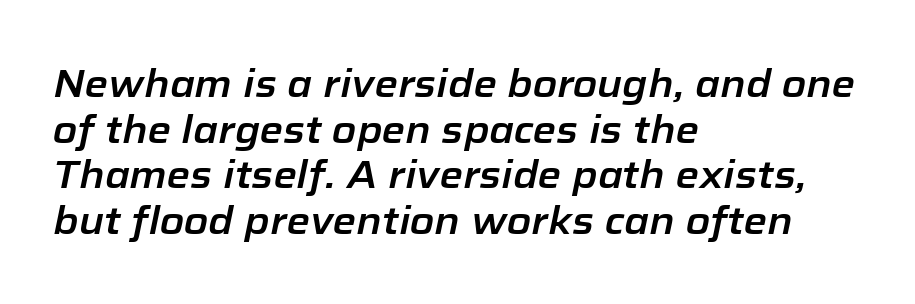
Between one letter and the next there's only the usual sliver of space. The passage shown is typed in a proportional face where columns would drift. Left-aligned paragraph, ragged on the right. The space directly below the letters is spotless.
